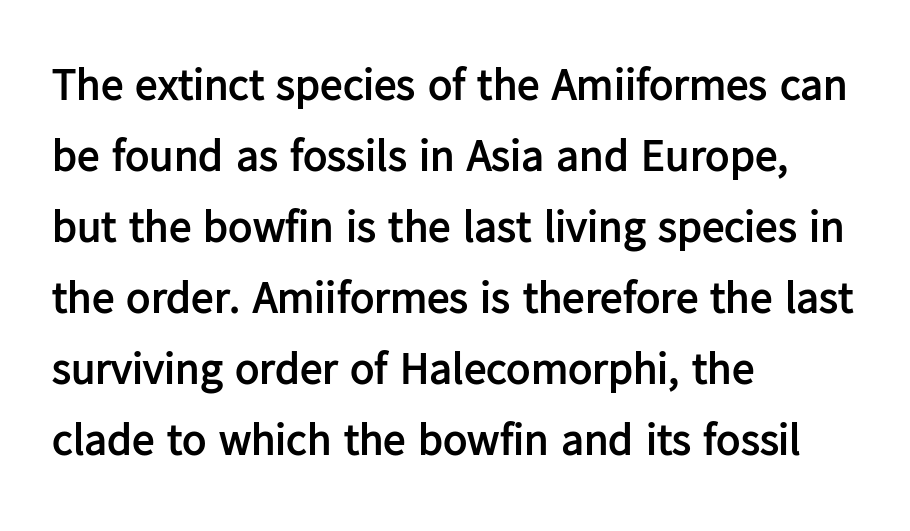
Q: Is the text bold? A: Yes.
Q: Is the text italic (slanted)? A: No, it is upright.
Q: Is the typeface a serif or a sans-serif typeface? A: Sans-serif.
Q: Is the text underlined? A: No.
Q: How is the paragraph aligned? A: Left-aligned.
Q: Is the spacing between letters normal or unusually wide? A: Normal.
Q: Is the spacing between lines tight, normal or loose? A: Normal.
Q: Width (condensed, normal, or wide)? A: Normal.
Q: Stroke contrast? A: Low.
Q: x-height? A: Medium.
Q: Monospaced? A: No.
